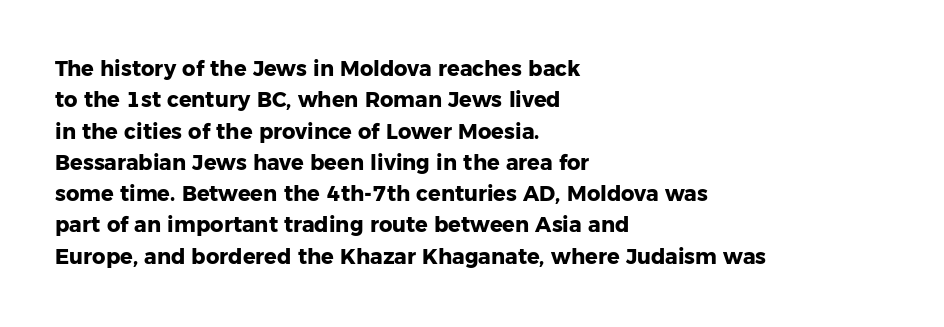
The passage shown is emphatically bold. The specimen reads as upright at a glance. Alignment: flush left. What stands out about the letter spacing? Nothing — it is the standard amount. The block of text has a typical density, with ordinary space between rows. The words here are not underlined.
